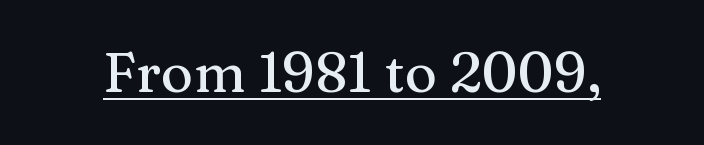
To sum up the face: it has serifs. When letters stand straight like this, we call the style roman or upright. Looks like someone drew a line under every word here. Here the designer chose a conventional face with non-uniform glyph widths. How are the letters spaced? Ordinarily, with no added tracking.
